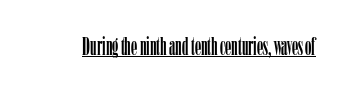
The image shows 25 px text type, upright; set normal letter spacing, underlined.
